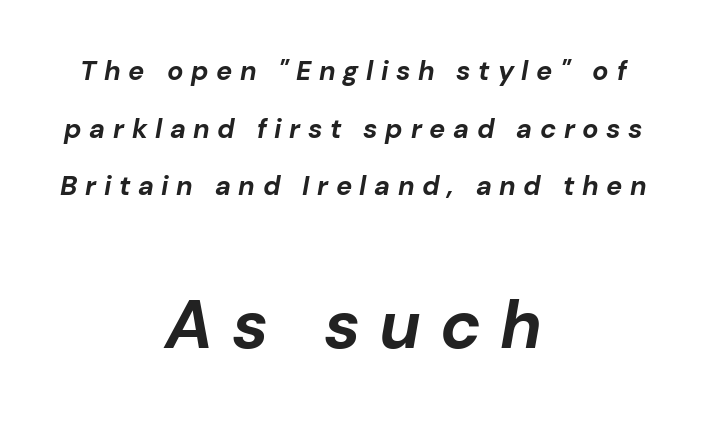
The image shows 68 px bold type, italic (leaning right); set centered, loose line spacing (2.13x), unusually wide letter spacing (+0.28 em), not underlined; the second (bottom) block is 2.52x larger; low stroke contrast and a medium x-height.
